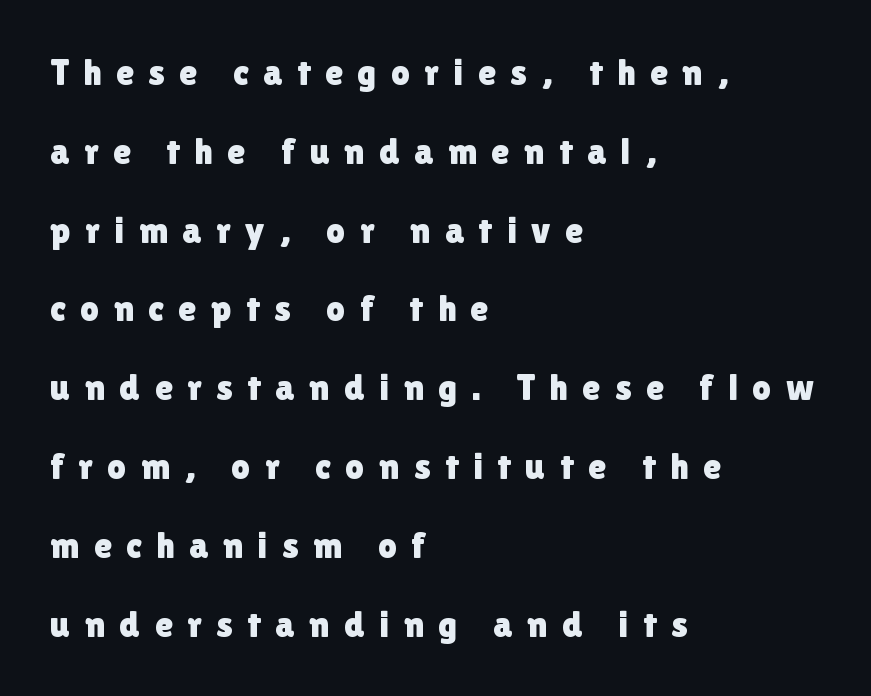
Q: Is the text italic (slanted)? A: No, it is upright.
Q: Is the typeface a serif or a sans-serif typeface? A: Sans-serif.
Q: Is the text underlined? A: No.
Q: How is the paragraph aligned? A: Left-aligned.
Q: Is the spacing between letters normal or unusually wide? A: Unusually wide.
Q: Is the spacing between lines tight, normal or loose? A: Loose.
Q: Width (condensed, normal, or wide)? A: Normal.
Q: x-height? A: Medium.
Q: Monospaced? A: No.
